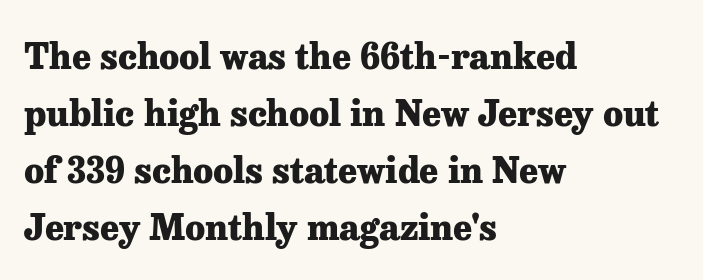
{"serif": "yes", "italic": "no", "bold": "yes", "weight": "heavy", "width": "normal", "stroke_contrast": "low", "x_height": "medium", "monospaced": "no", "underline": "no", "align": "left", "line_spacing": "normal", "line_spacing_ratio": 1.58, "letter_spacing": "normal", "letter_spacing_em": 0.0, "glyph_px": 36}
